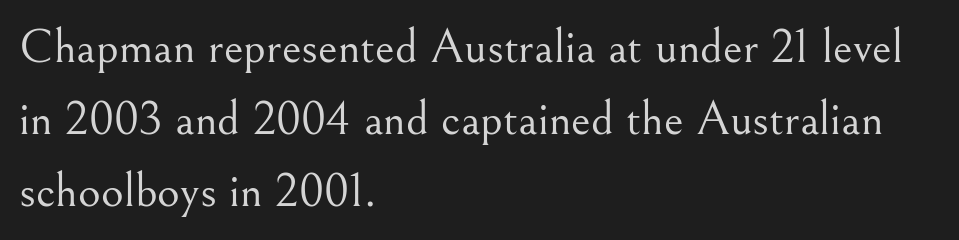
The image shows 49 px light serif type, upright; set left-aligned, normal line spacing (1.47x), normal letter spacing, not underlined; medium stroke contrast and a small x-height.
